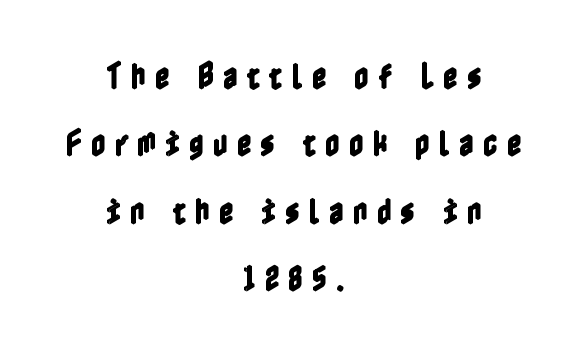
In terms of leading, this rendering errs on the spacious side. Casual observation: everything's sitting right in the middle. Does the lettering tilt? It doesn't — this is upright. Plain, unruled lines of type.
